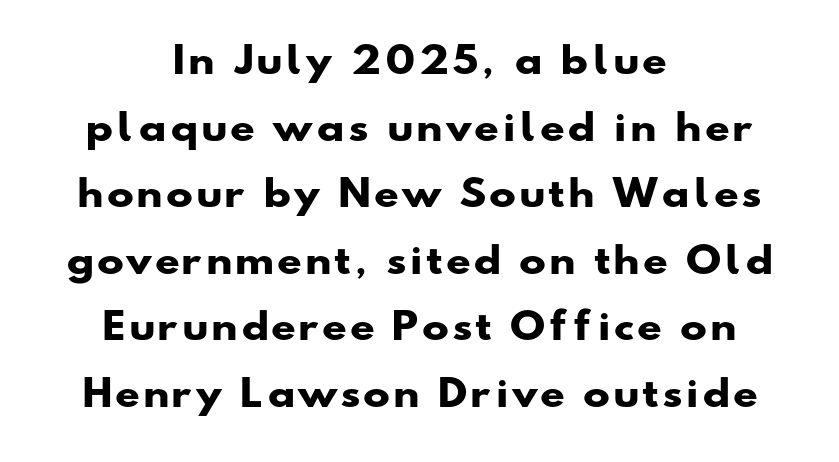
Q: Is the text bold? A: Yes.
Q: Is the typeface a serif or a sans-serif typeface? A: Sans-serif.
Q: Is the text underlined? A: No.
Q: How is the paragraph aligned? A: Centered.
Q: Width (condensed, normal, or wide)? A: Wide.
Q: Stroke contrast? A: Low.
Q: x-height? A: Small.
Q: Monospaced? A: No.
